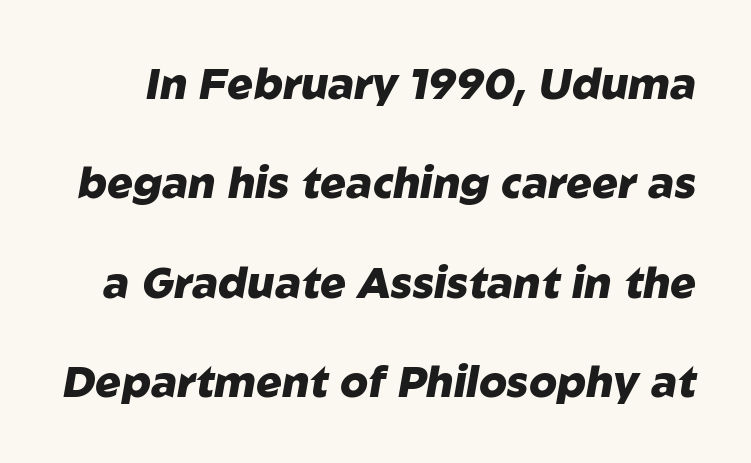
Q: Is the text bold? A: Yes.
Q: Is the text italic (slanted)? A: Yes, it leans right by about 10 degrees.
Q: Is the text underlined? A: No.
Q: Is the spacing between letters normal or unusually wide? A: Normal.
Q: Is the spacing between lines tight, normal or loose? A: Loose.
Q: Width (condensed, normal, or wide)? A: Normal.
Q: Stroke contrast? A: Low.
Q: x-height? A: Medium.
Q: Monospaced? A: No.
